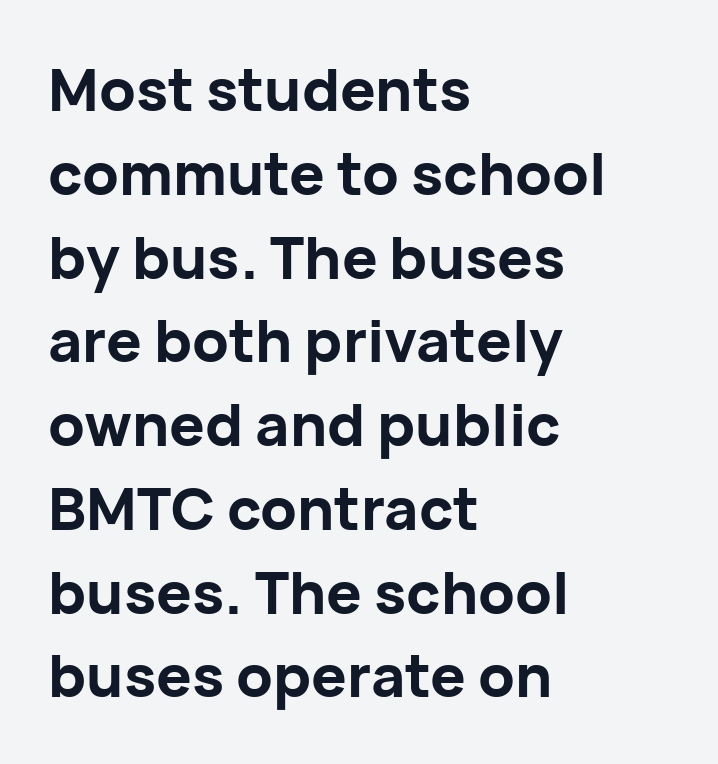
Q: Is the text bold? A: Yes.
Q: Is the text italic (slanted)? A: No, it is upright.
Q: Is the typeface a serif or a sans-serif typeface? A: Sans-serif.
Q: Is the text underlined? A: No.
Q: How is the paragraph aligned? A: Left-aligned.
Q: Is the spacing between letters normal or unusually wide? A: Normal.
Q: Is the spacing between lines tight, normal or loose? A: Normal.
Q: Width (condensed, normal, or wide)? A: Normal.
Q: Stroke contrast? A: Low.
Q: x-height? A: Medium.
Q: Monospaced? A: No.
